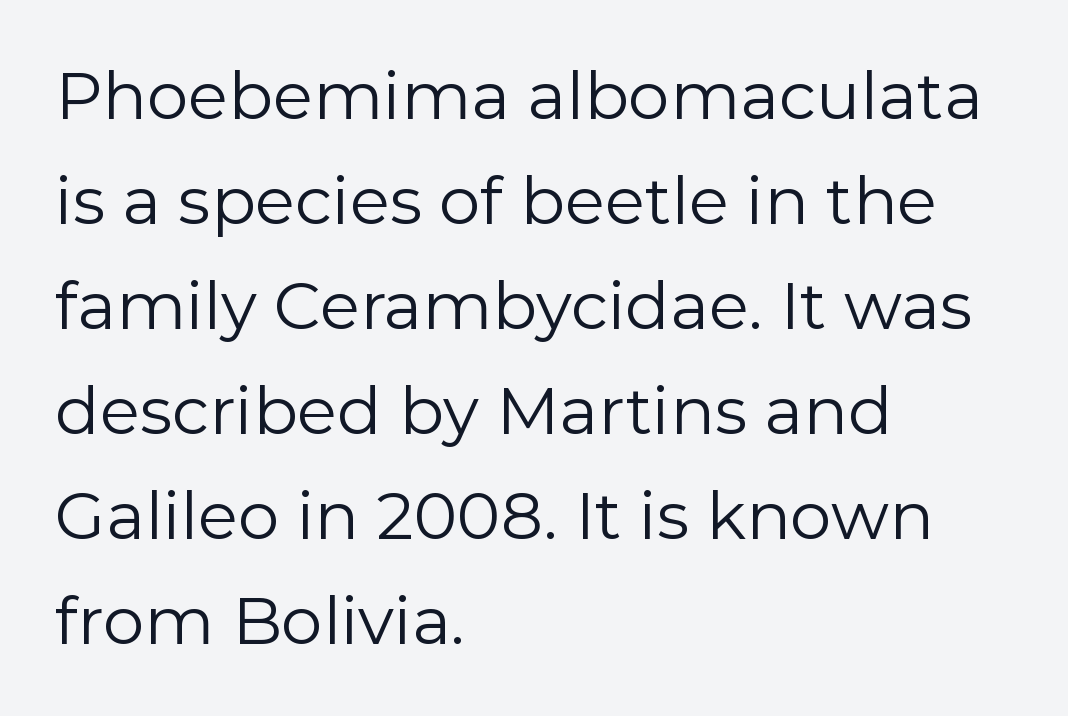
The gaps between neighbouring characters are ordinary and unremarkable. The strokes carry an ordinary text weight at most. Do the characters align in a grid? No, the font is proportional. Look at the bottom of the vertical strokes: they stop flat, with no serifs. Is there any slant? The stems are plumb.
